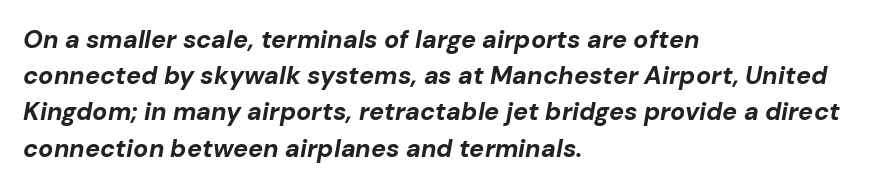
The image shows 25 px bold type, italic (leaning right); set left-aligned, normal line spacing (1.45x), normal letter spacing, not underlined.
